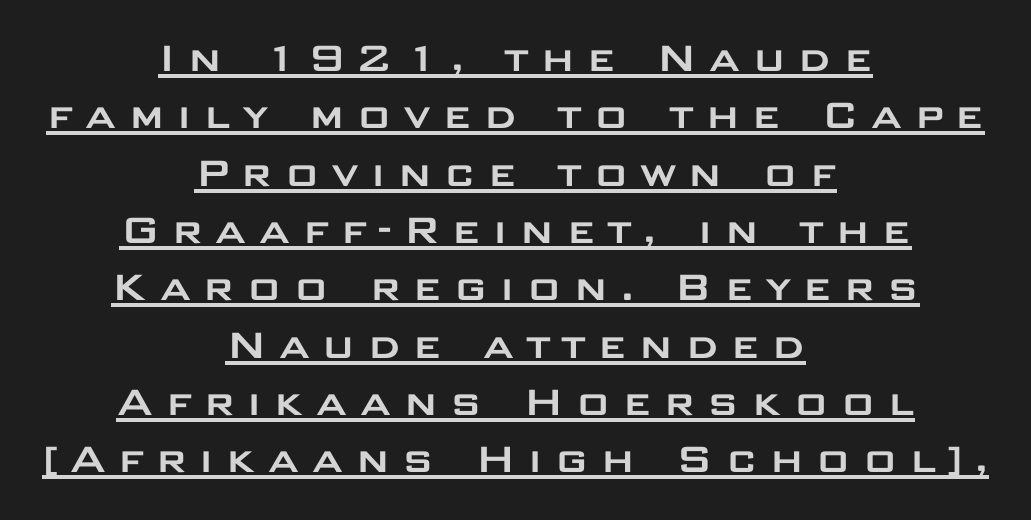
Words appear elongated and porous because spacing is wide. Nope, no serifs anywhere on these letters. A typesetter would mark this as roman, not italic. The typesetter chose a symmetrical, centered arrangement here. Character widths vary here, with narrow letters taking less room than wide ones. You can see a thin bar hugging the bottom of the glyphs.
